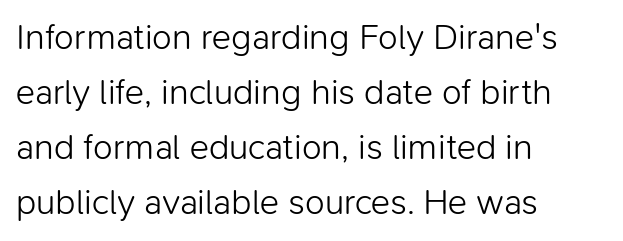
The image shows 36 px light sans-serif type, upright; set left-aligned, normal line spacing (1.53x), normal letter spacing, not underlined; low stroke contrast and a medium x-height.
